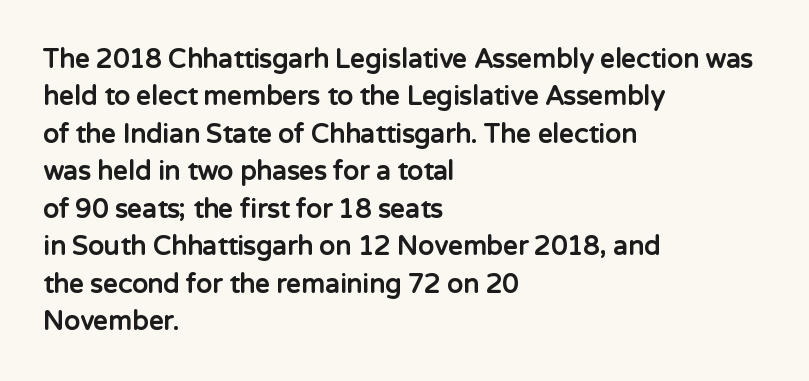
When letters stand straight like this, we call the style roman or upright. A clean baseline with only descenders dipping below it. Horizontally, the lines are justified to the leading edge only. Is there much room between lines? A standard amount, neither cramped nor airy.
